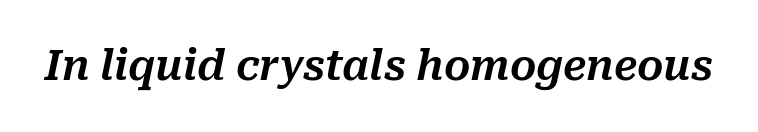
Proportional: the letters do not fall into vertical columns. This is oblique type, the kind used for emphasis or titles. Does extra space separate the letters? No, they use regular spacing. Underlining? Definitely not there.
